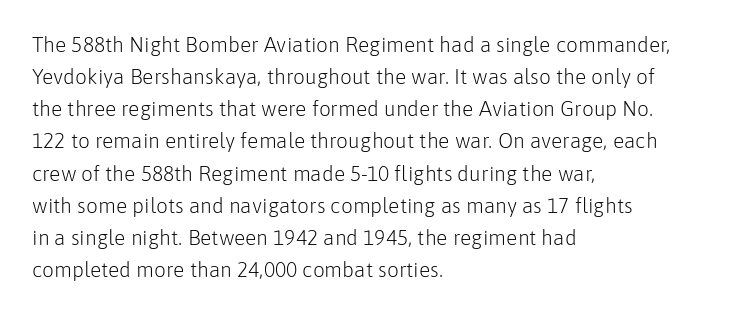
Q: Is the text bold? A: No.
Q: Is the text italic (slanted)? A: No, it is upright.
Q: Is the text underlined? A: No.
Q: How is the paragraph aligned? A: Left-aligned.
Q: Is the spacing between letters normal or unusually wide? A: Normal.
Q: Is the spacing between lines tight, normal or loose? A: Normal.
